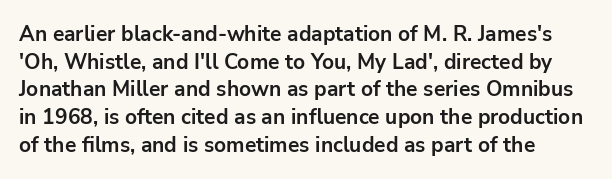
The image shows 21 px bold type, upright; set left-aligned, normal line spacing (1.32x), normal letter spacing, not underlined.
